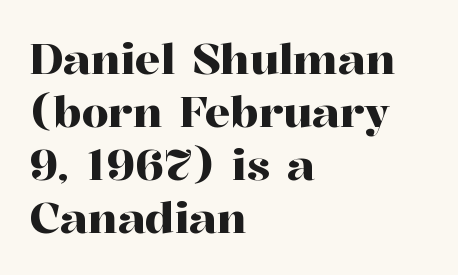
Q: Is the text italic (slanted)? A: No, it is upright.
Q: Is the typeface a serif or a sans-serif typeface? A: Serif.
Q: Is the text underlined? A: No.
Q: How is the paragraph aligned? A: Left-aligned.
Q: Is the spacing between letters normal or unusually wide? A: Normal.
Q: Width (condensed, normal, or wide)? A: Normal.
Q: Stroke contrast? A: High.
Q: x-height? A: Medium.
Q: Monospaced? A: No.
